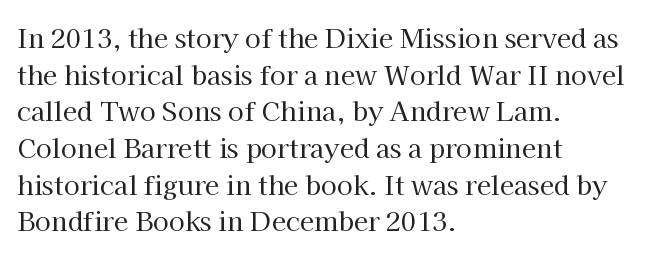
Q: Is the text bold? A: No.
Q: Is the text italic (slanted)? A: No, it is upright.
Q: Is the text underlined? A: No.
Q: How is the paragraph aligned? A: Left-aligned.
Q: Is the spacing between letters normal or unusually wide? A: Normal.
Q: Is the spacing between lines tight, normal or loose? A: Normal.
